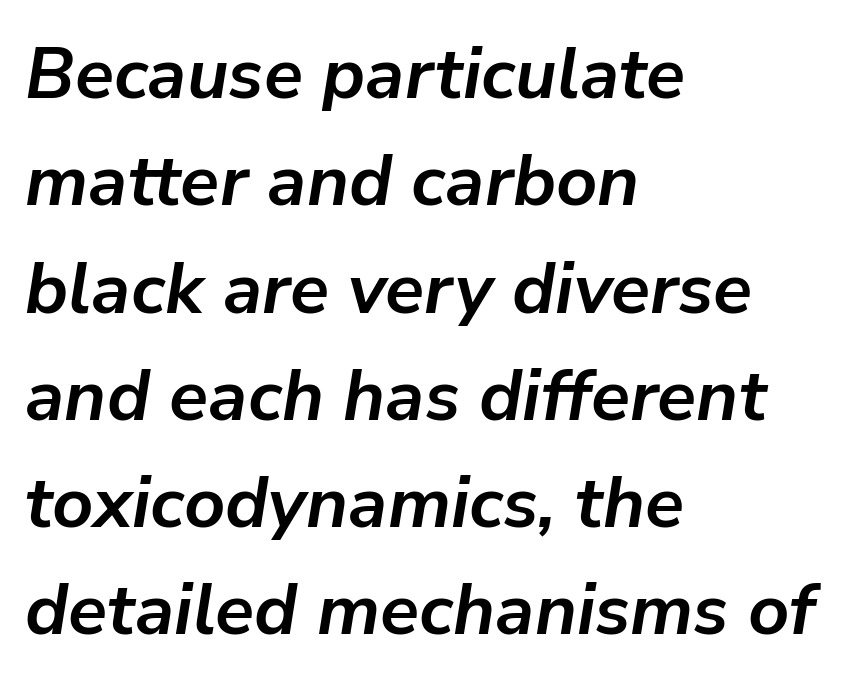
Summary of weight: heavy, a full bold. The paragraph shown leans on its left margin. Here the designer chose a conventional face with non-uniform glyph widths. Is there much room between lines? A standard amount, neither cramped nor airy. Quick note: underline off. Glyph-to-glyph distance matches everyday printed text.
